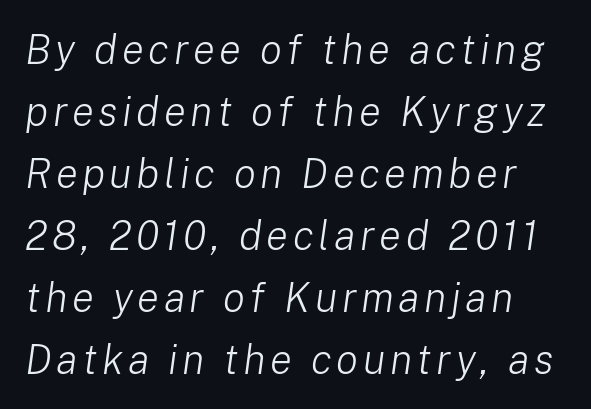
Q: Is the text bold? A: No.
Q: Is the text italic (slanted)? A: Yes, it leans right by about 8 degrees.
Q: Is the text underlined? A: No.
Q: Is the spacing between lines tight, normal or loose? A: Normal.
Q: Width (condensed, normal, or wide)? A: Normal.
Q: Stroke contrast? A: Low.
Q: x-height? A: Medium.
Q: Monospaced? A: No.
